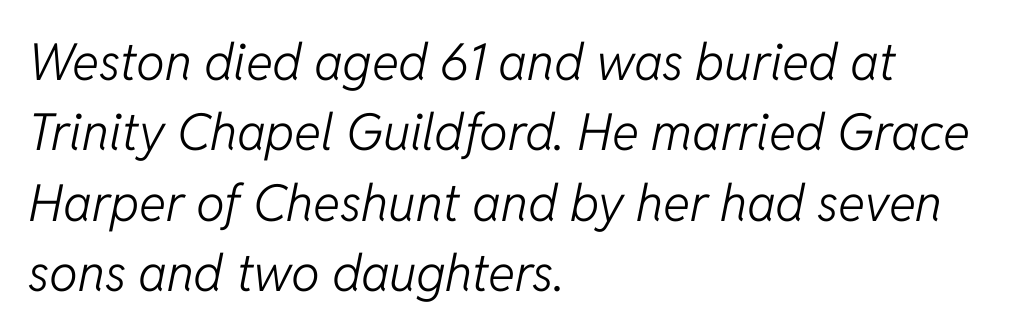
{"italic": "yes", "lean": "right", "slant_degrees": 11, "bold": "no", "weight": "light", "width": "normal", "stroke_contrast": "low", "x_height": "medium", "monospaced": "no", "underline": "no", "align": "left", "line_spacing": "normal", "line_spacing_ratio": 1.38, "letter_spacing": "normal", "letter_spacing_em": 0.0, "glyph_px": 51}
